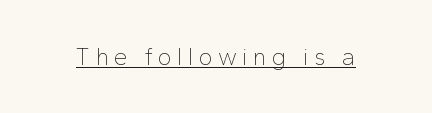
The axis of the letterforms is exactly vertical. No letter is thick-stroked: the sample isn't bold. The string is rendered with underlining switched on. Someone cranked the tracking dial way up on this one.
